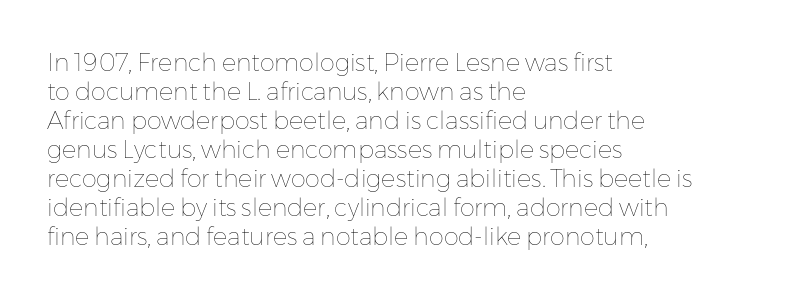
{"italic": "no", "bold": "no", "underline": "no", "align": "left", "line_spacing_ratio": 1.21, "letter_spacing": "normal", "letter_spacing_em": 0.0, "glyph_px": 24}
